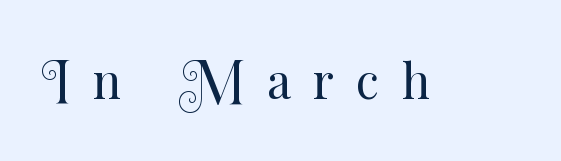
The tracking reads as deliberately expanded to a designer's eye. The zone under the glyphs is completely vacant. No italicization has been applied; the sample stays upright. These glyphs show unthickened strokes, regular width or finer. Looks like regular typesetting: each glyph gets only the width it needs.
